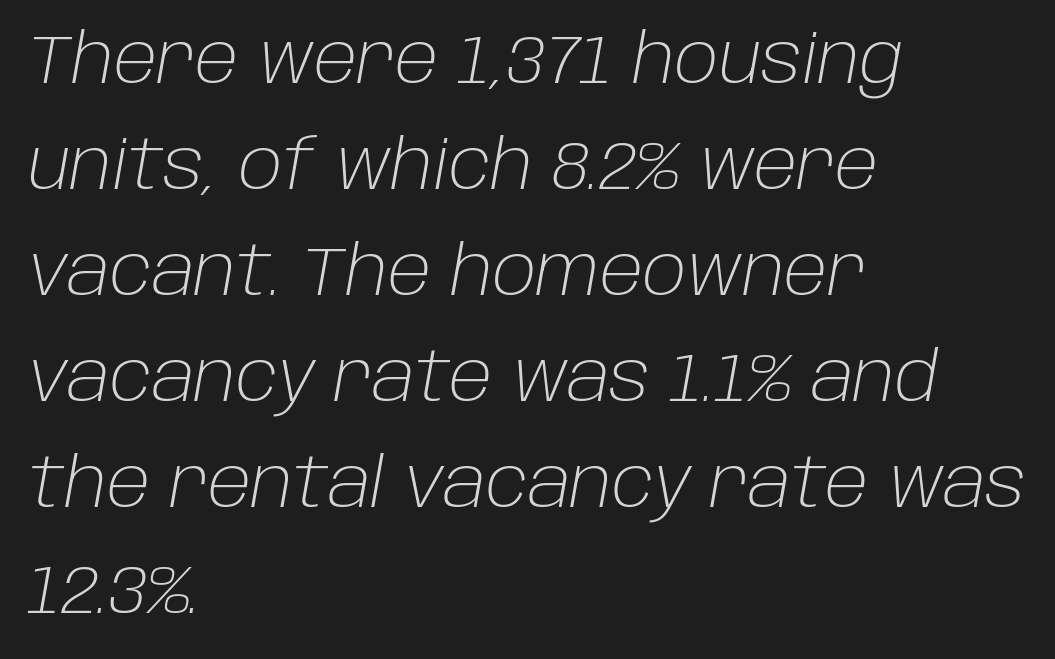
The image shows 68 px light type, italic (leaning right); set left-aligned, normal line spacing (1.56x), normal letter spacing, not underlined; low stroke contrast and a large x-height.
